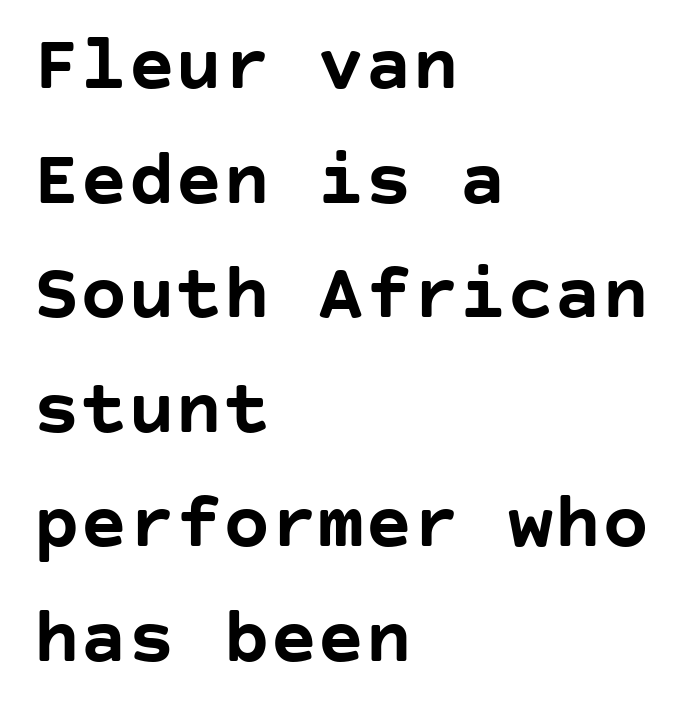
The letters are bold, with thick, heavy strokes. Notice how the passage keeps a crisp vertical edge on the left only. Nope, not italic — everything's standing straight. Check under the words: just untouched page. Line spacing here is normal.
